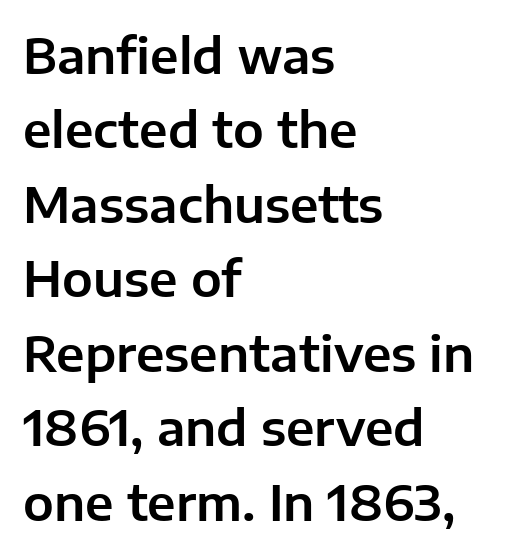
{"serif": "no", "italic": "no", "width": "normal", "stroke_contrast": "low", "x_height": "medium", "monospaced": "no", "underline": "no", "align": "left", "line_spacing": "normal", "line_spacing_ratio": 1.52, "letter_spacing": "normal", "letter_spacing_em": 0.0, "glyph_px": 49}
